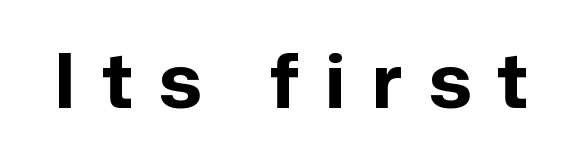
{"serif": "no", "italic": "no", "bold": "yes", "weight": "bold", "width": "normal", "stroke_contrast": "low", "x_height": "medium", "monospaced": "no", "underline": "no", "letter_spacing": "wide", "letter_spacing_em": 0.36, "glyph_px": 74}
